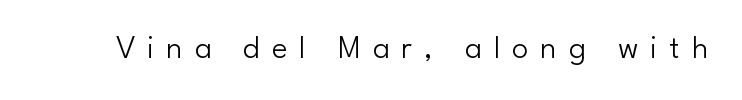
The image shows 33 px light sans-serif type, upright; set unusually wide letter spacing (+0.36 em), not underlined; low stroke contrast and a small x-height.
